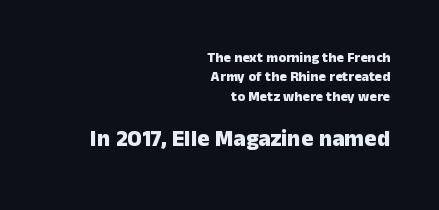
Q: Is the text bold? A: Yes.
Q: Is the text italic (slanted)? A: No, it is upright.
Q: Is the text underlined? A: No.
Q: How is the paragraph aligned? A: Right-aligned.
Q: Is the spacing between letters normal or unusually wide? A: Normal.
Q: Is the spacing between lines tight, normal or loose? A: Normal.
Q: Which block of text is set in a larger size, the first (top) or the second (bottom)? A: The second (bottom) one.
